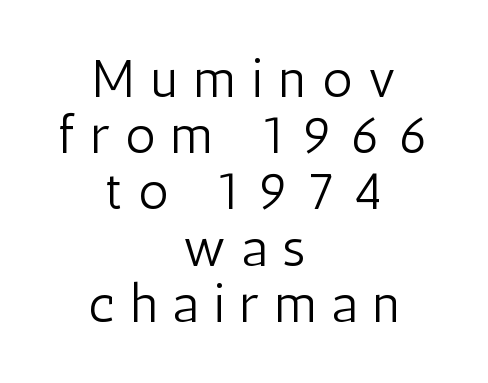
Q: Is the text bold? A: No.
Q: Is the text italic (slanted)? A: No, it is upright.
Q: Is the typeface a serif or a sans-serif typeface? A: Sans-serif.
Q: Is the text underlined? A: No.
Q: How is the paragraph aligned? A: Centered.
Q: Is the spacing between letters normal or unusually wide? A: Unusually wide.
Q: Is the spacing between lines tight, normal or loose? A: Tight.
Q: Width (condensed, normal, or wide)? A: Condensed.
Q: Stroke contrast? A: Low.
Q: x-height? A: Medium.
Q: Monospaced? A: No.
